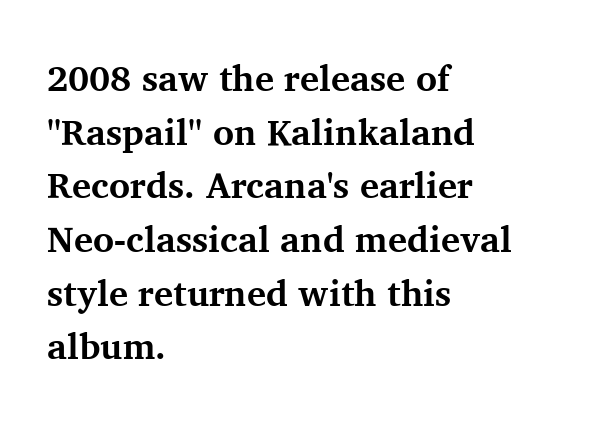
{"serif": "yes", "italic": "no", "bold": "yes", "weight": "bold", "width": "normal", "stroke_contrast": "medium", "x_height": "medium", "monospaced": "no", "underline": "no", "align": "left", "line_spacing": "normal", "line_spacing_ratio": 1.49, "letter_spacing": "normal", "letter_spacing_em": 0.0, "glyph_px": 36}
